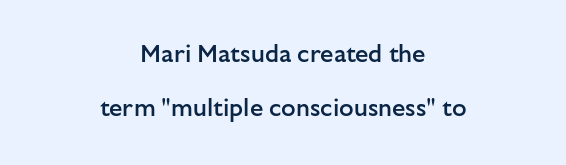
Q: Is the text bold? A: Semi-bold.
Q: Is the text italic (slanted)? A: No, it is upright.
Q: Is the text underlined? A: No.
Q: How is the paragraph aligned? A: Centered.
Q: Is the spacing between letters normal or unusually wide? A: Normal.
Q: Is the spacing between lines tight, normal or loose? A: Loose.
